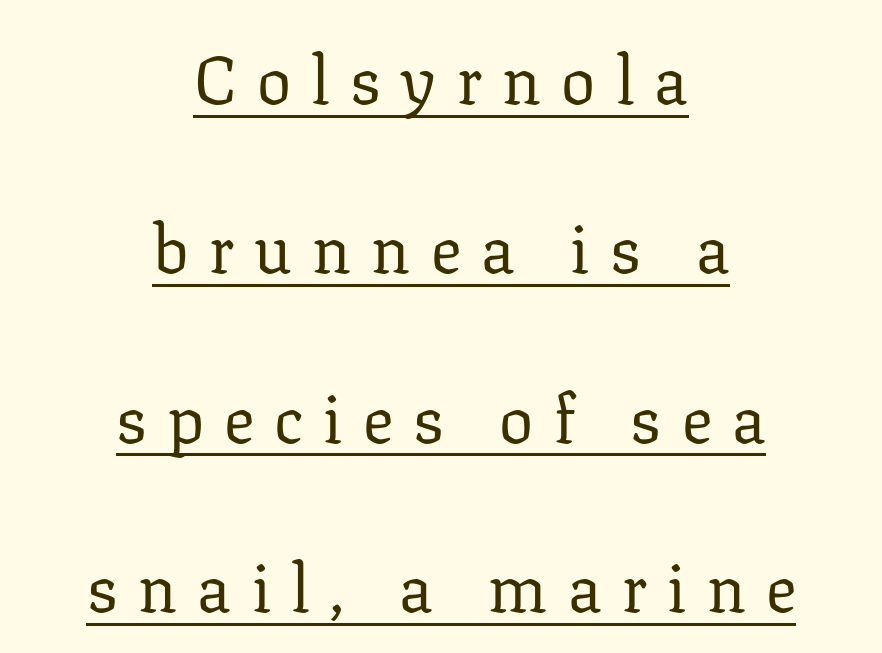
The face used here is rendered with a markedly widened letterfit. Quick note: underline on. This sample has the flowing, uneven cadence of proportional lettering. Heft: none added — not bold. The block of text is sparse from top to bottom, with ample space between rows. The paragraph has two soft edges and a firm central axis.
